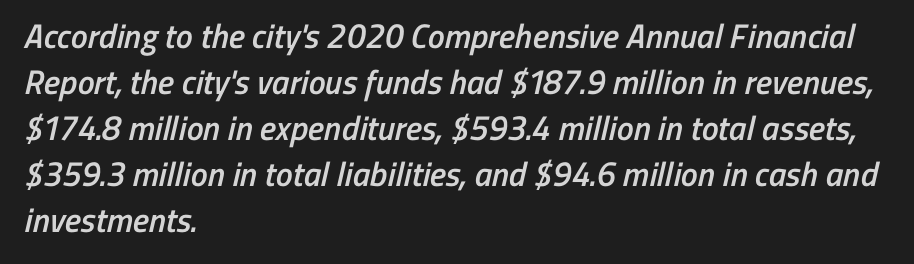
Q: Is the text bold? A: Semi-bold.
Q: Is the typeface a serif or a sans-serif typeface? A: Sans-serif.
Q: Is the text underlined? A: No.
Q: How is the paragraph aligned? A: Left-aligned.
Q: Is the spacing between letters normal or unusually wide? A: Normal.
Q: Is the spacing between lines tight, normal or loose? A: Normal.
Q: Width (condensed, normal, or wide)? A: Condensed.
Q: Stroke contrast? A: Low.
Q: x-height? A: Medium.
Q: Monospaced? A: No.
